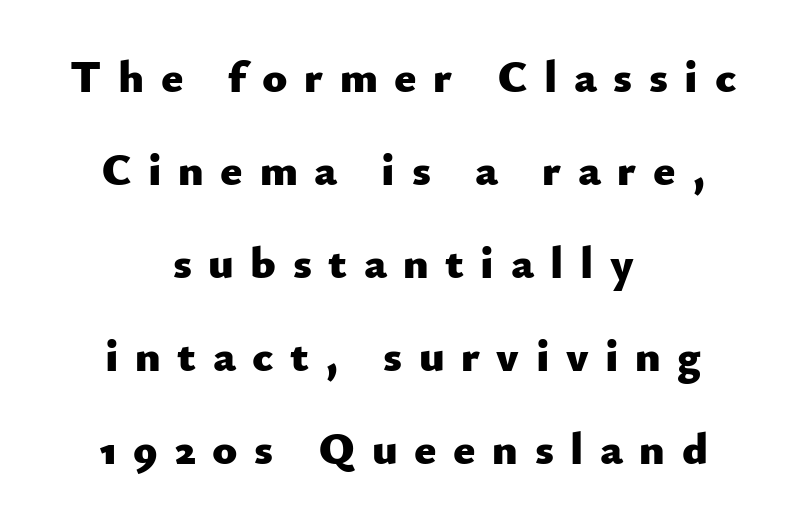
Q: Is the text bold? A: Yes.
Q: Is the text italic (slanted)? A: No, it is upright.
Q: Is the typeface a serif or a sans-serif typeface? A: Sans-serif.
Q: Is the text underlined? A: No.
Q: How is the paragraph aligned? A: Centered.
Q: Is the spacing between letters normal or unusually wide? A: Unusually wide.
Q: Is the spacing between lines tight, normal or loose? A: Loose.
Q: Width (condensed, normal, or wide)? A: Normal.
Q: Stroke contrast? A: Low.
Q: x-height? A: Small.
Q: Monospaced? A: No.
